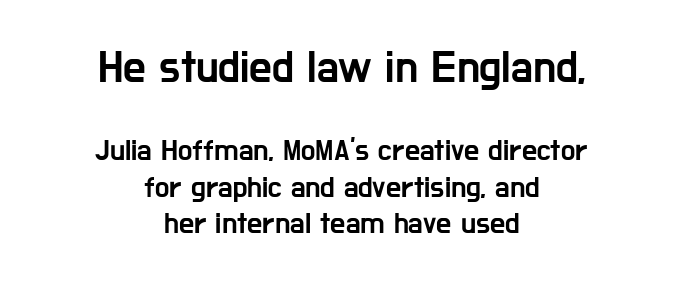
{"serif": "no", "italic": "no", "width": "condensed", "stroke_contrast": "low", "x_height": "medium", "monospaced": "no", "underline": "no", "align": "center", "line_spacing_ratio": 1.21, "letter_spacing": "normal", "letter_spacing_em": 0.0, "larger_block": "first", "size_ratio": 1.5, "glyph_px": 45}
